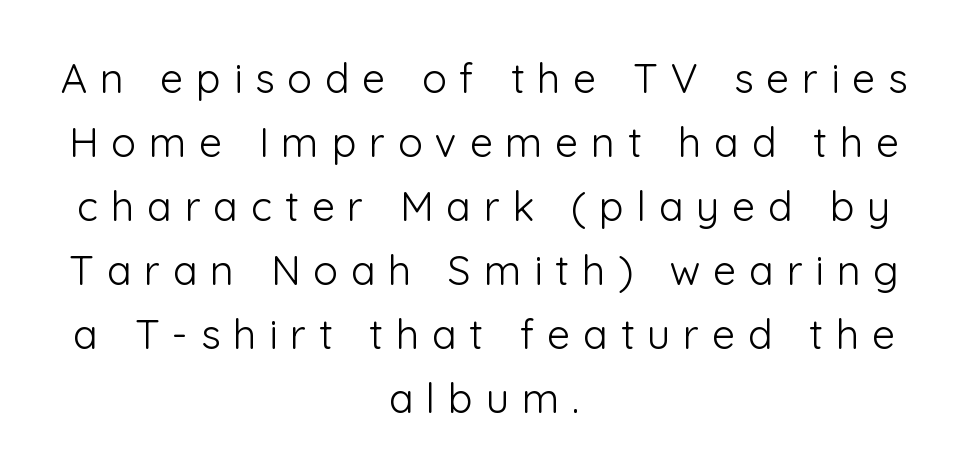
Q: Is the text bold? A: No.
Q: Is the text italic (slanted)? A: No, it is upright.
Q: Is the typeface a serif or a sans-serif typeface? A: Sans-serif.
Q: Is the text underlined? A: No.
Q: How is the paragraph aligned? A: Centered.
Q: Is the spacing between letters normal or unusually wide? A: Unusually wide.
Q: Is the spacing between lines tight, normal or loose? A: Normal.
Q: Width (condensed, normal, or wide)? A: Normal.
Q: Stroke contrast? A: Low.
Q: x-height? A: Medium.
Q: Monospaced? A: No.
